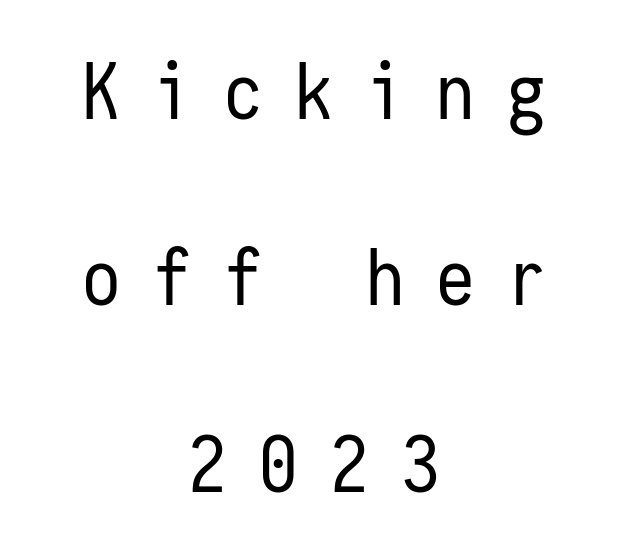
The letters are spread apart with noticeably loose tracking. You could count columns in this text — the font is strictly monospaced. Stroke mass is kept to a normal reading level or below. A student would call this center alignment; a typographer would say set centered.
